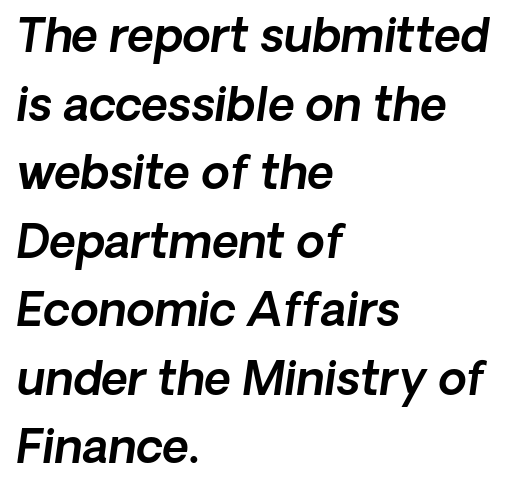
Left-aligned paragraph, ragged on the right. Horizontal bands of white between lines are of average thickness. This sample uses plain, unmodified letter spacing. Note: no serifs on the glyphs.
